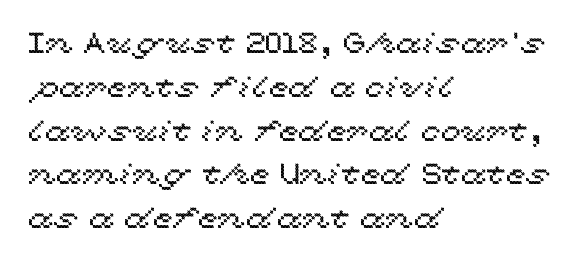
{"width": "wide", "x_height": "medium", "monospaced": "no", "underline": "no", "align": "left", "line_spacing": "normal", "line_spacing_ratio": 1.51, "letter_spacing": "normal", "letter_spacing_em": 0.0, "glyph_px": 29}
